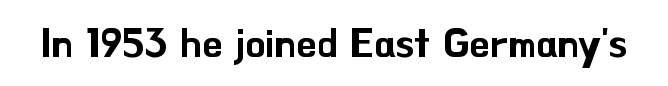
The face used here is proportionally spaced, like ordinary book or web type. The letters stand upright; this is a roman face. Nope, no serifs anywhere on these letters. Lines of text with bare space underneath. There is no visible air inserted between adjacent glyphs.
